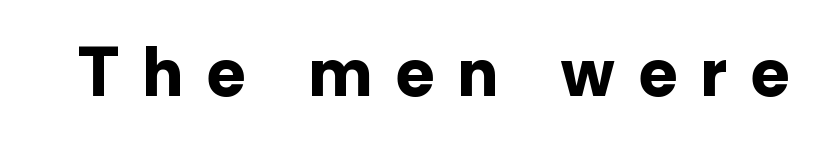
Q: Is the text bold? A: Yes.
Q: Is the text italic (slanted)? A: No, it is upright.
Q: Is the typeface a serif or a sans-serif typeface? A: Sans-serif.
Q: Is the text underlined? A: No.
Q: Is the spacing between letters normal or unusually wide? A: Unusually wide.
Q: Width (condensed, normal, or wide)? A: Normal.
Q: Stroke contrast? A: Low.
Q: x-height? A: Medium.
Q: Monospaced? A: No.
